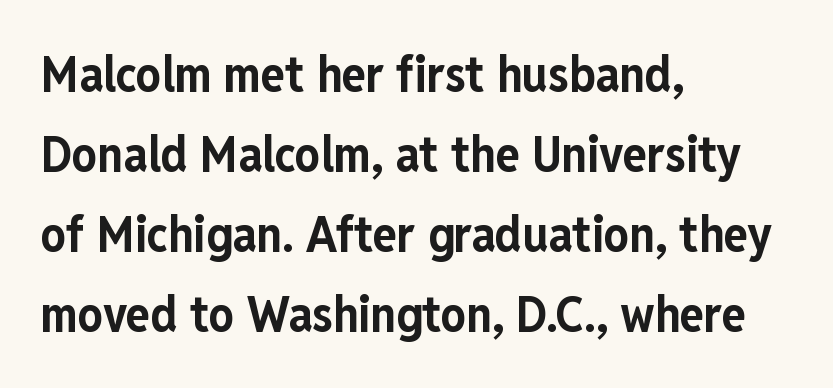
The image shows 50 px bold, condensed sans-serif type, upright; set left-aligned, normal line spacing (1.6x), normal letter spacing, not underlined; low stroke contrast and a medium x-height.
